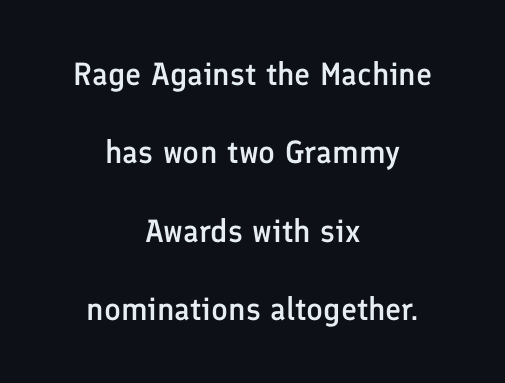
{"serif": "no", "italic": "no", "bold": "semi", "weight": "semibold", "width": "normal", "stroke_contrast": "low", "x_height": "medium", "monospaced": "no", "underline": "no", "align": "center", "line_spacing": "loose", "line_spacing_ratio": 2.45, "letter_spacing": "normal", "letter_spacing_em": 0.0, "glyph_px": 32}
